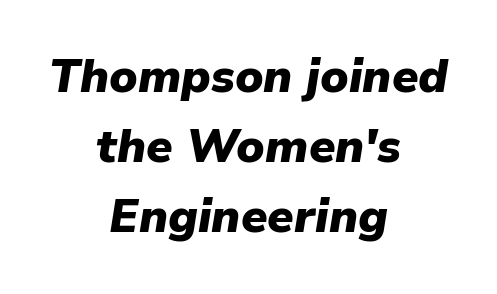
Q: Is the text bold? A: Yes.
Q: Is the text italic (slanted)? A: Yes, it leans right by about 9 degrees.
Q: Is the text underlined? A: No.
Q: How is the paragraph aligned? A: Centered.
Q: Is the spacing between letters normal or unusually wide? A: Normal.
Q: Is the spacing between lines tight, normal or loose? A: Normal.
Q: Width (condensed, normal, or wide)? A: Normal.
Q: Stroke contrast? A: Low.
Q: x-height? A: Medium.
Q: Monospaced? A: No.
